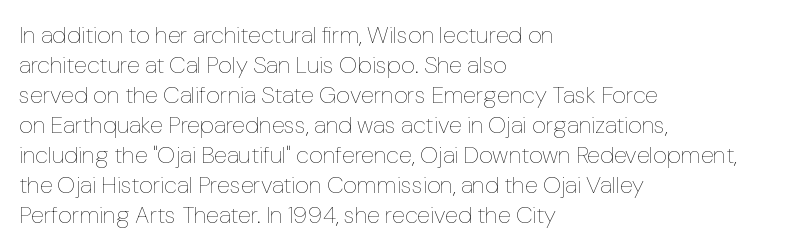
Honestly, there is no underline to notice here at all. The font's upright variant was chosen for this text. Horizontally, the lines are justified to the leading edge only. Bold? No — there's no thickening of the strokes.
